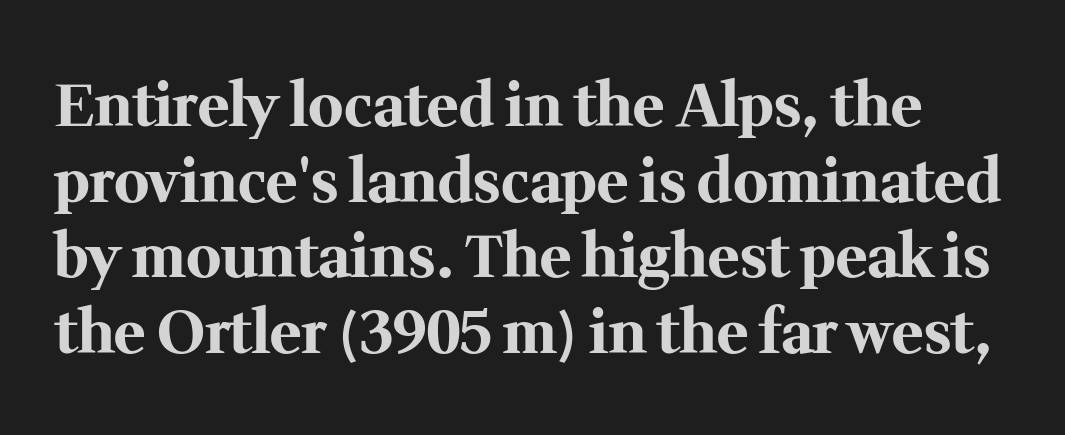
The image shows 59 px bold serif type, upright; set normal line spacing (1.28x), normal letter spacing, not underlined; medium stroke contrast and a medium x-height.
